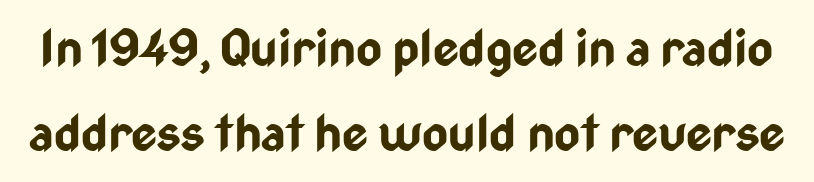
{"serif": "no", "italic": "no", "bold": "yes", "weight": "bold", "width": "condensed", "stroke_contrast": "low", "x_height": "medium", "monospaced": "no", "underline": "no", "line_spacing_ratio": 1.71, "letter_spacing": "normal", "letter_spacing_em": 0.0, "glyph_px": 50}
